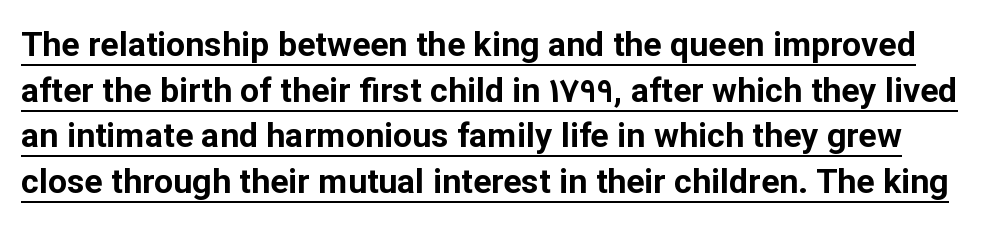
A typesetter would call this leading conventional body-copy spacing. This sample has the flowing, uneven cadence of proportional lettering. Somebody hit Ctrl+U on this one — the words are underlined. Grotesque or geometric, the face here clearly has no serifs. Students, note that the glyphs here touch the page at normal intervals.
